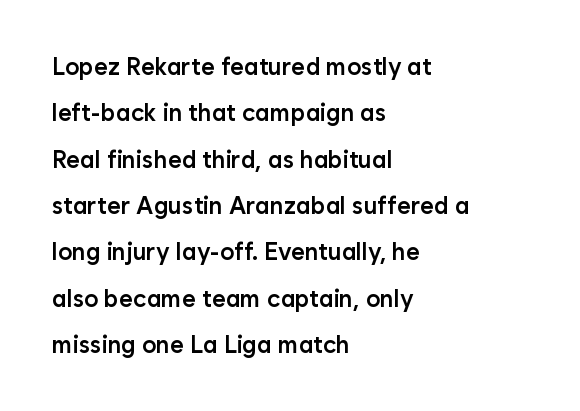
{"italic": "no", "bold": "semi", "underline": "no", "align": "left", "line_spacing": "loose", "line_spacing_ratio": 1.93, "letter_spacing": "normal", "letter_spacing_em": 0.0, "glyph_px": 24}
